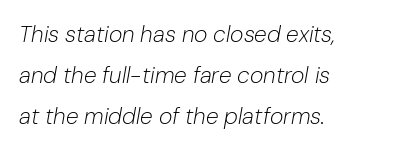
{"italic": "yes", "lean": "right", "slant_degrees": 10, "bold": "no", "underline": "no", "align": "left", "line_spacing_ratio": 1.78, "letter_spacing": "normal", "letter_spacing_em": 0.0, "glyph_px": 23}
